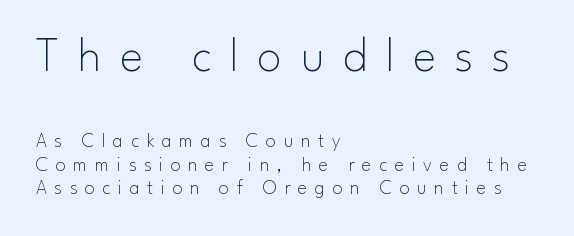
The image shows 49 px thin sans-serif type, upright; set left-aligned, line spacing 1.18x, unusually wide letter spacing (+0.38 em), not underlined; the first (top) block is 2.45x larger; low stroke contrast and a small x-height.
